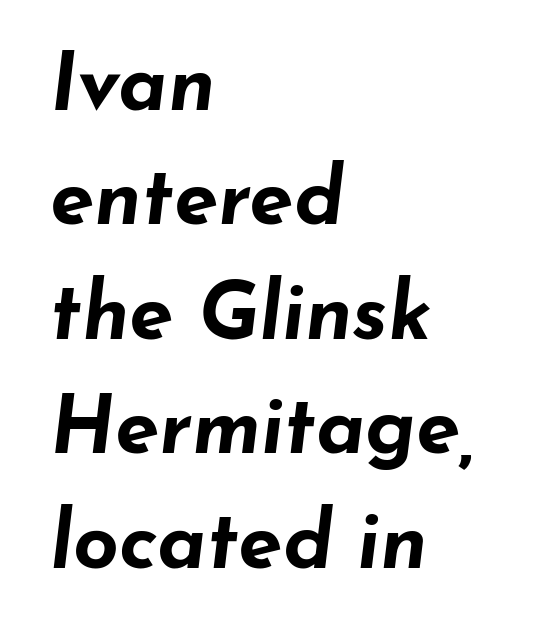
Q: Is the text bold? A: Yes.
Q: Is the text italic (slanted)? A: Yes, it leans right by about 7 degrees.
Q: Is the text underlined? A: No.
Q: How is the paragraph aligned? A: Left-aligned.
Q: Is the spacing between letters normal or unusually wide? A: Normal.
Q: Is the spacing between lines tight, normal or loose? A: Normal.
Q: Width (condensed, normal, or wide)? A: Wide.
Q: Stroke contrast? A: Low.
Q: x-height? A: Small.
Q: Monospaced? A: No.
